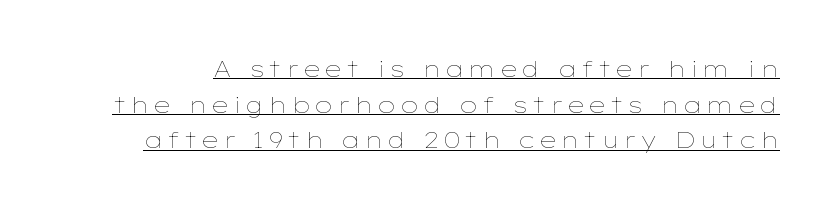
Somebody hit Ctrl+U on this one — the words are underlined. A roman cut, with each character standing at attention. These lines sit exactly where default settings would place them. Summary of weight: not heavy and not bold.
